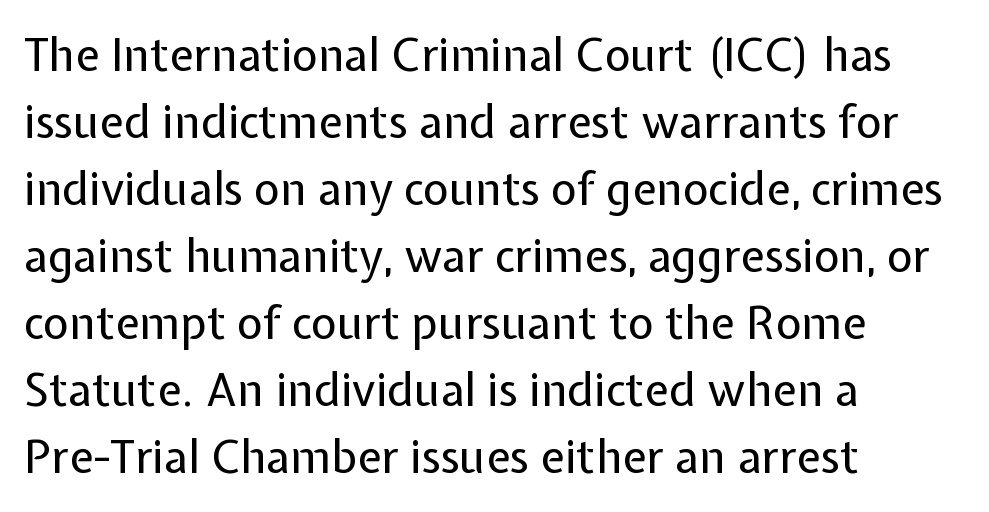
{"serif": "no", "italic": "no", "bold": "no", "weight": "regular", "width": "normal", "stroke_contrast": "low", "x_height": "medium", "monospaced": "no", "underline": "no", "align": "left", "line_spacing": "normal", "line_spacing_ratio": 1.49, "letter_spacing": "normal", "letter_spacing_em": 0.0, "glyph_px": 45}
